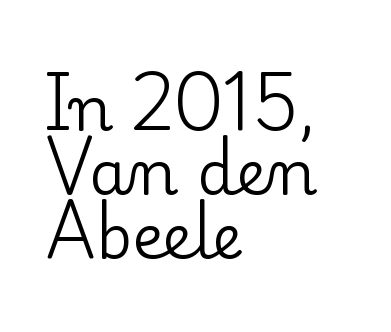
Q: Is the text bold? A: No.
Q: Is the text italic (slanted)? A: No, it is upright.
Q: Is the typeface a serif or a sans-serif typeface? A: Serif.
Q: Is the text underlined? A: No.
Q: How is the paragraph aligned? A: Left-aligned.
Q: Is the spacing between letters normal or unusually wide? A: Normal.
Q: Is the spacing between lines tight, normal or loose? A: Tight.
Q: Width (condensed, normal, or wide)? A: Normal.
Q: Stroke contrast? A: Low.
Q: x-height? A: Small.
Q: Monospaced? A: No.
